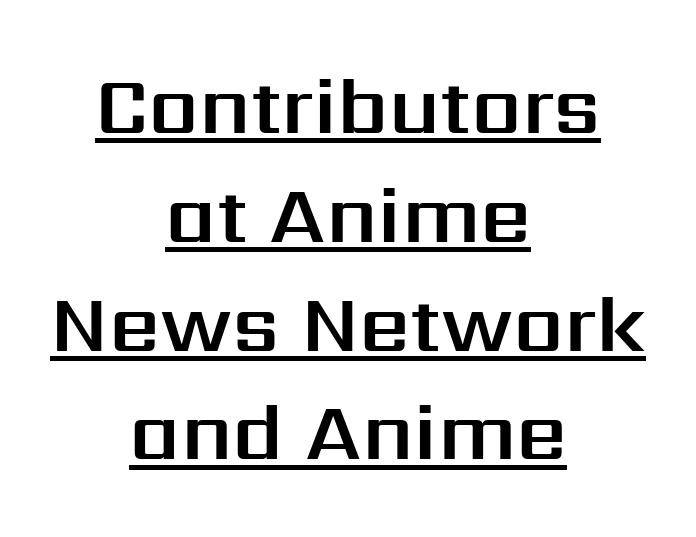
The image shows 80 px sans-serif type, upright; set centered, normal line spacing (1.36x), normal letter spacing, underlined; medium stroke contrast and a medium x-height.
